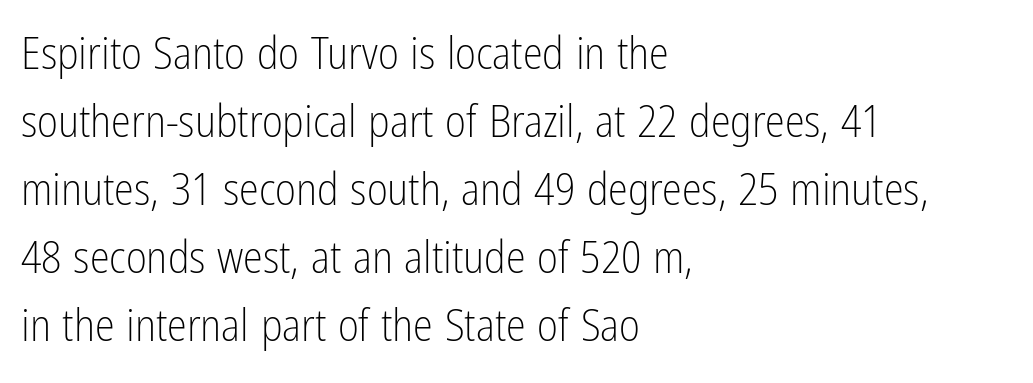
Do the letters lean? They stand straight. Underlining? Definitely not there. The paragraph shown leans on its left margin. Weight: not bold — regular or lighter.
